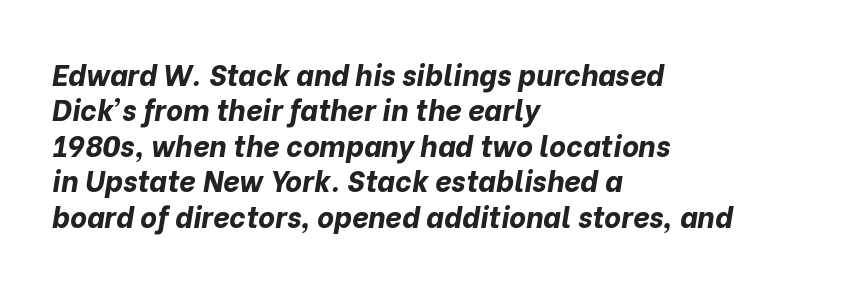
The image shows 29 px bold type, italic (leaning right); set left-aligned, line spacing 1.22x, normal letter spacing, not underlined; low stroke contrast and a medium x-height.
